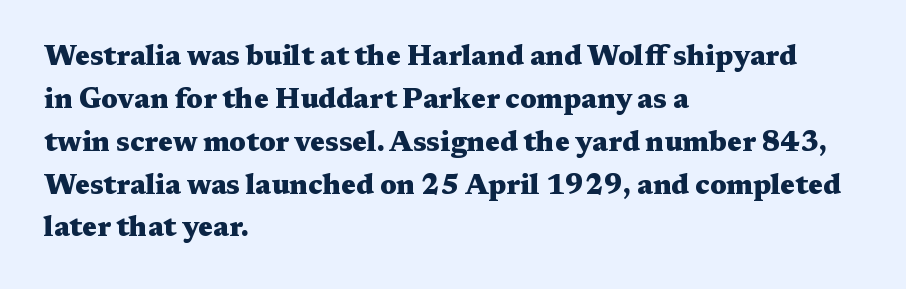
The image shows 28 px heavy, wide serif type, upright; set left-aligned, normal line spacing (1.53x), normal letter spacing, not underlined; medium stroke contrast and a medium x-height.
